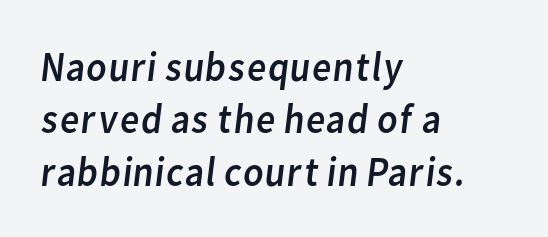
Regular leading. The baseline area is clear. Between one letter and the next there's only the usual sliver of space. The passage is arranged the way most books set body copy — flush left. Each letter keeps its own natural width here, so spacing adapts to shape.
